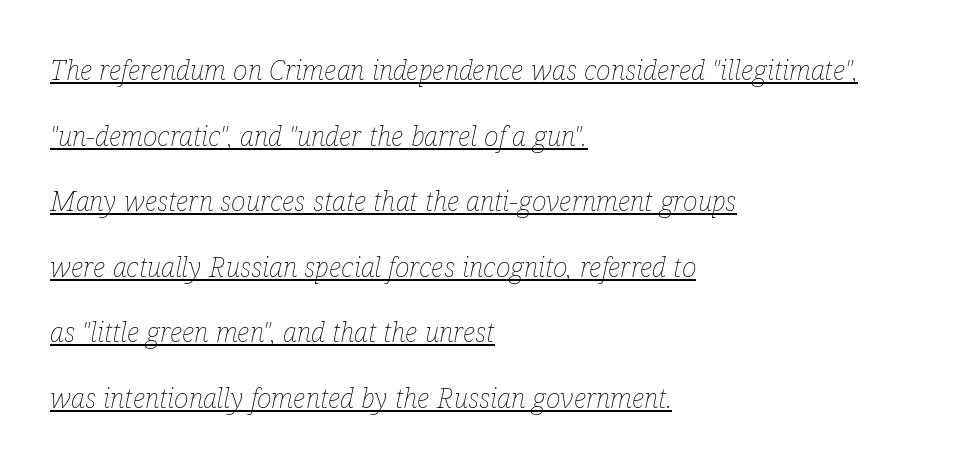
The image shows 28 px thin, condensed type, italic (leaning right); set left-aligned, loose line spacing (2.34x), normal letter spacing, underlined; low stroke contrast and a medium x-height.
